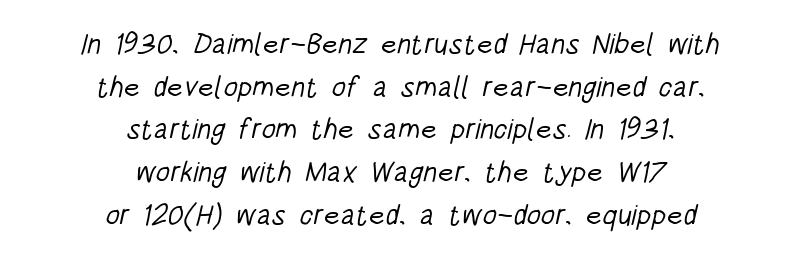
Each word holds together tightly as a unit, with standard inter-letter gaps. This sample has the flowing, uneven cadence of proportional lettering. Short and long lines alike share a common midpoint. Has an underline been added? It has not. Typographically, this falls in the sans-serif category. Ink coverage per letter is moderate at most.
